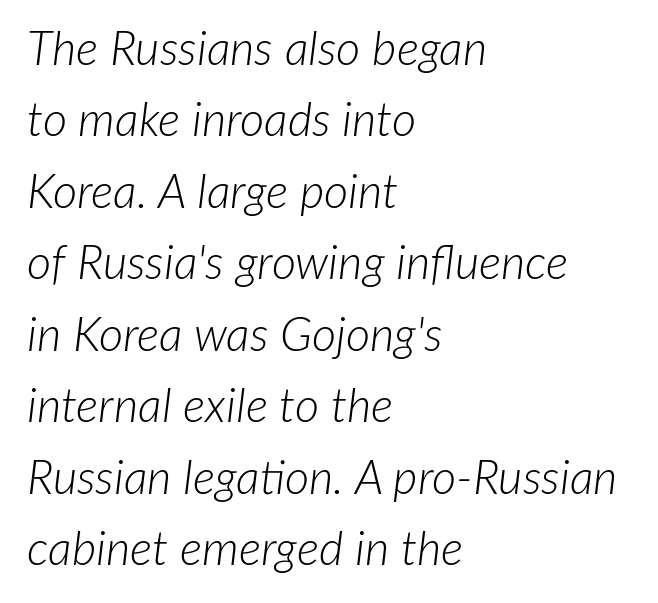
Q: Is the text bold? A: No.
Q: Is the text italic (slanted)? A: Yes, it leans right by about 7 degrees.
Q: Is the text underlined? A: No.
Q: How is the paragraph aligned? A: Left-aligned.
Q: Is the spacing between letters normal or unusually wide? A: Normal.
Q: Is the spacing between lines tight, normal or loose? A: Normal.
Q: Width (condensed, normal, or wide)? A: Normal.
Q: Stroke contrast? A: Low.
Q: x-height? A: Medium.
Q: Monospaced? A: No.
